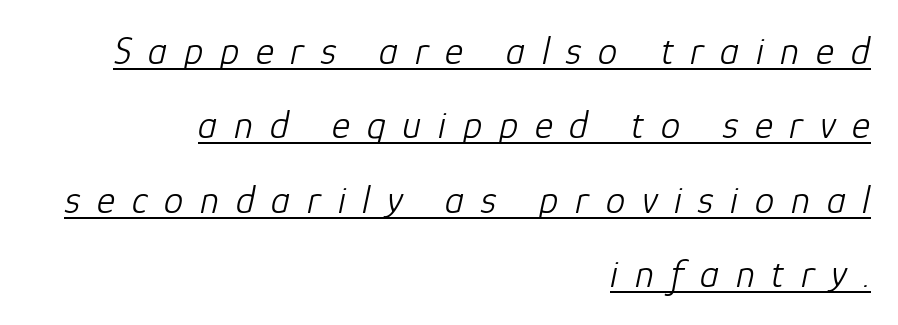
The image shows 39 px light type, italic (leaning right); set right-aligned, loose line spacing (1.91x), unusually wide letter spacing (+0.43 em), underlined; low stroke contrast and a medium x-height.
